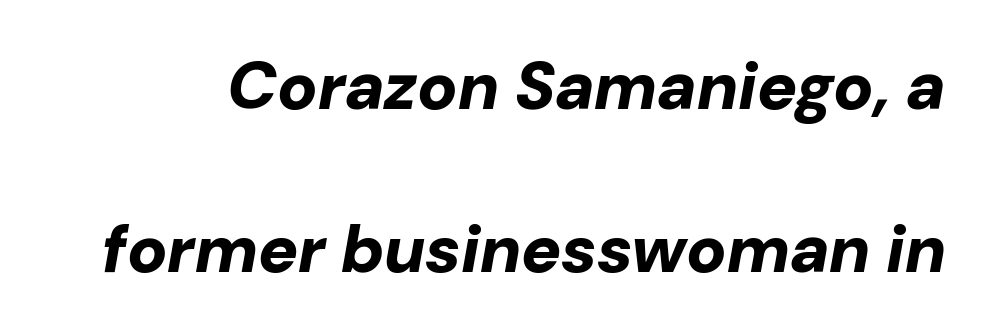
{"italic": "yes", "lean": "right", "slant_degrees": 10, "bold": "yes", "weight": "bold", "width": "normal", "stroke_contrast": "low", "x_height": "medium", "monospaced": "no", "underline": "no", "line_spacing": "loose", "line_spacing_ratio": 2.43, "letter_spacing": "normal", "letter_spacing_em": 0.0, "glyph_px": 67}
